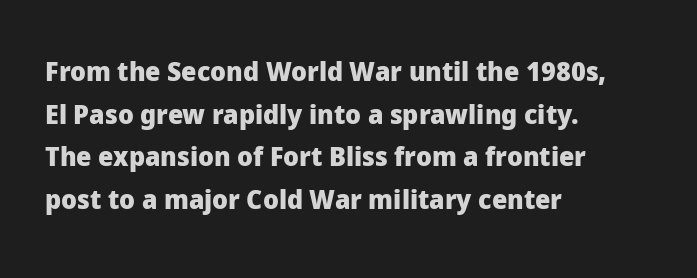
{"italic": "no", "bold": "yes", "underline": "no", "align": "left", "line_spacing": "normal", "line_spacing_ratio": 1.58, "letter_spacing": "normal", "letter_spacing_em": 0.0, "glyph_px": 27}
